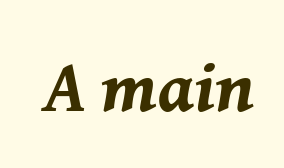
The font's italic variant was chosen for this text. The rendering uses natural spacing where letterforms have individual widths. The area under the type is left untouched. Summary of weight: heavy, a full bold.
